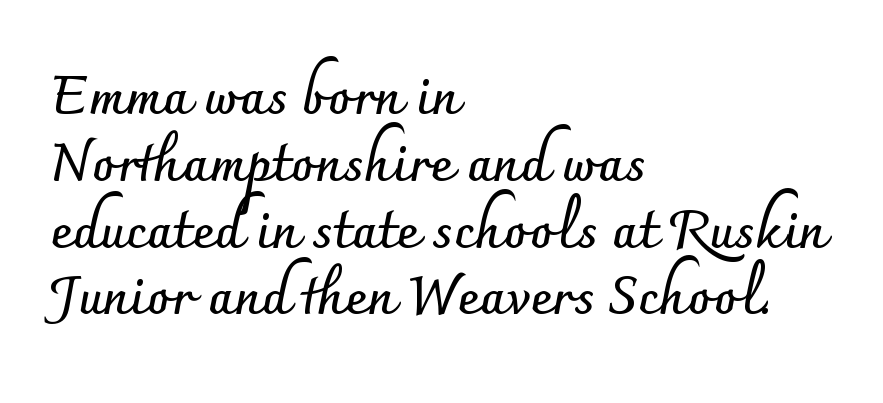
Observe the ordinary spacing: letters are neighbours, not strangers. The leading is moderate, giving the passage an even texture. On the weight axis this lands at bold, roughly 700. The letters advance in unequal steps, a hallmark of proportional type.
